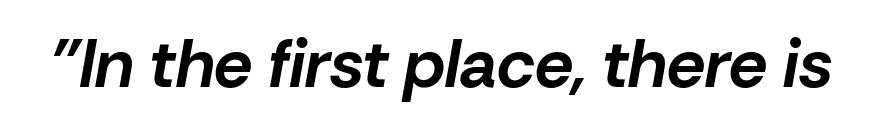
The image shows 68 px bold type, italic (leaning right); set normal letter spacing, not underlined; low stroke contrast and a medium x-height.
